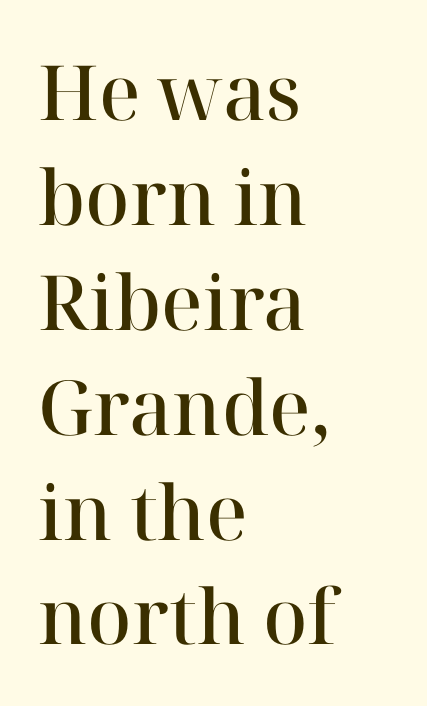
{"serif": "yes", "italic": "no", "bold": "semi", "weight": "semibold", "width": "normal", "stroke_contrast": "high", "x_height": "medium", "monospaced": "no", "underline": "no", "align": "left", "line_spacing": "normal", "line_spacing_ratio": 1.38, "letter_spacing": "normal", "letter_spacing_em": 0.0, "glyph_px": 76}
